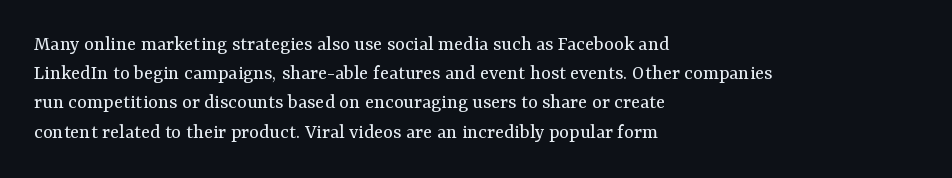
Tracking here is standard; glyphs follow each other at the usual distance. Heft: none added — not bold. These lines are set flush left with a ragged right edge. The letters stand straight up with perfectly vertical stems. Has an underline been added? It has not.
